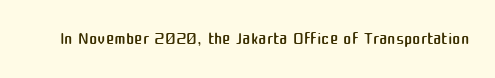
The image shows 25 px text type, upright; set normal letter spacing, not underlined.
